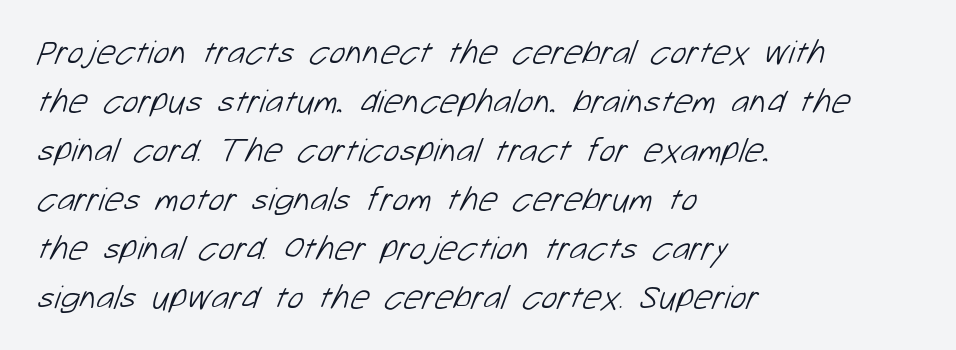
The image shows 34 px light sans-serif type; set left-aligned, normal line spacing (1.44x), normal letter spacing, not underlined; low stroke contrast and a medium x-height.
